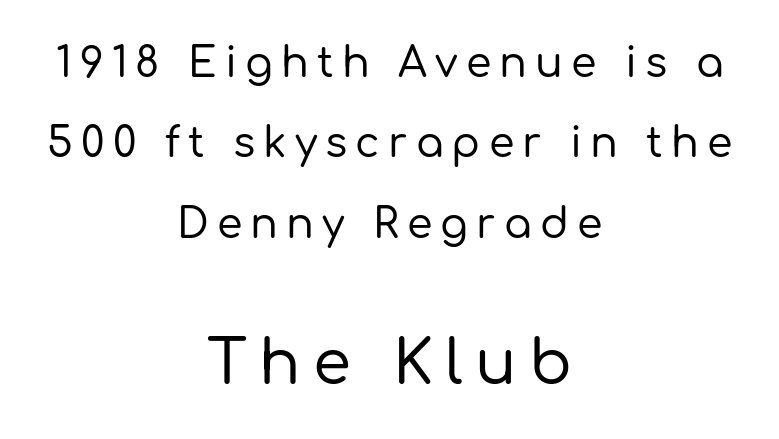
{"serif": "no", "italic": "no", "width": "normal", "stroke_contrast": "low", "x_height": "medium", "monospaced": "no", "underline": "no", "align": "center", "line_spacing": "loose", "line_spacing_ratio": 1.96, "letter_spacing": "wide", "letter_spacing_em": 0.2, "larger_block": "second", "size_ratio": 1.49, "glyph_px": 61}
